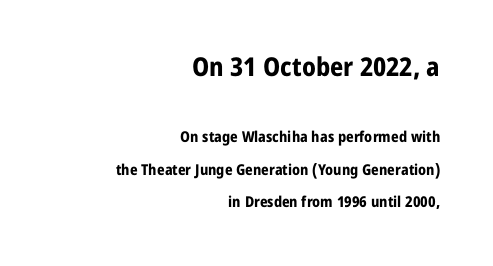
The image shows 26 px bold type, upright; set right-aligned, loose line spacing (2.14x), normal letter spacing, not underlined; the first (top) block is 1.73x larger.
